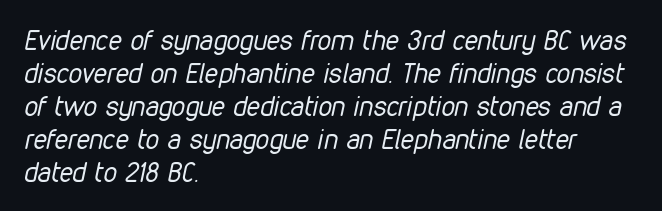
The image shows 27 px text type, italic (leaning right); set left-aligned, line spacing 1.22x, normal letter spacing, not underlined.
